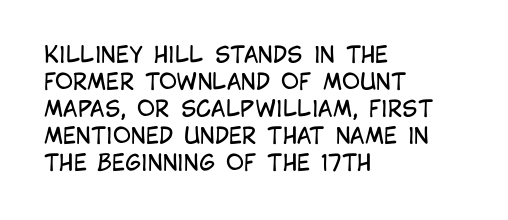
Beneath every word, the page is bare. The lettering holds an erect, upright posture throughout. Caption: face not bold, strokes unweighted. The gaps between neighbouring characters are ordinary and unremarkable.
